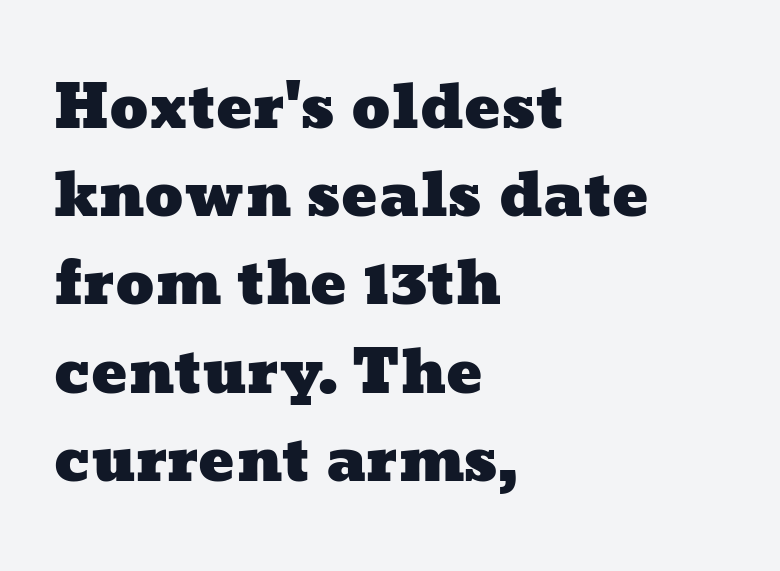
The image shows 60 px wide type; set left-aligned, normal line spacing (1.47x), normal letter spacing, not underlined; low stroke contrast and a medium x-height.
